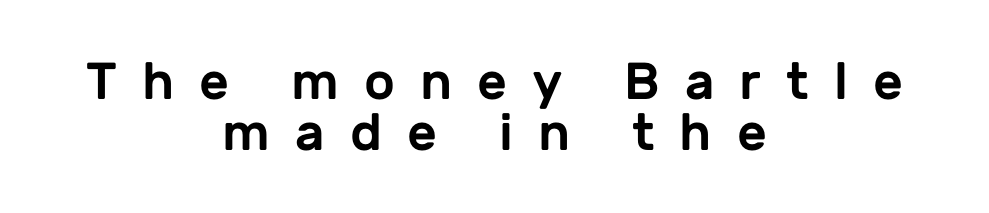
Observe the wide spacing: letters keep a clear distance from each other. Here the designer chose a conventional face with non-uniform glyph widths. The specimen reads as upright at a glance. This sample is center-justified, so both line endings float freely. You can tell from the bare stems that sans-serif type was used. This rendering features lettering with no underline.
